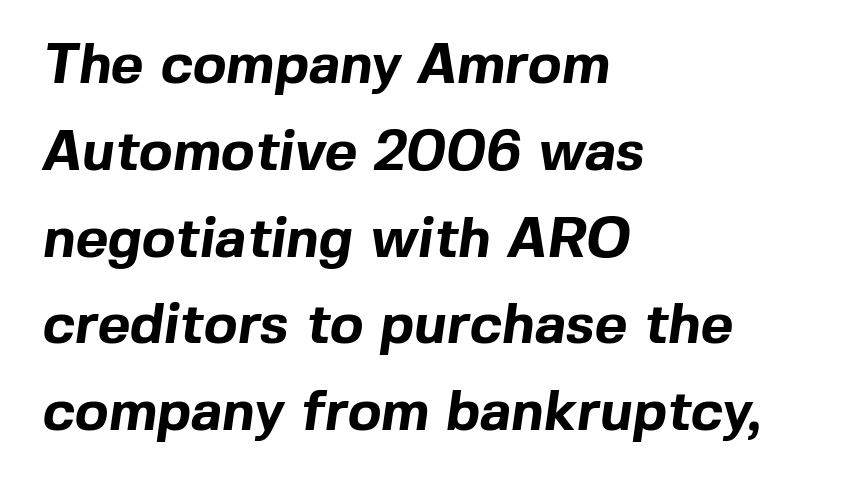
{"serif": "no", "bold": "yes", "weight": "bold", "width": "normal", "x_height": "medium", "monospaced": "no", "underline": "no", "align": "left", "line_spacing": "normal", "line_spacing_ratio": 1.55, "letter_spacing": "normal", "letter_spacing_em": 0.0, "glyph_px": 56}
